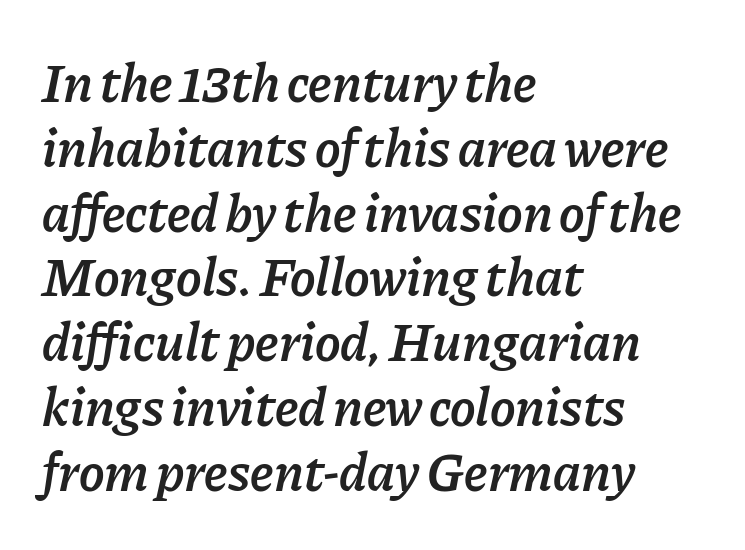
This is the in-between weight designers call semibold or demi. Letters rest on an invisible, unmarked baseline. Words appear dense and cohesive because spacing is normal. Horizontally, the lines are justified to the leading edge only. You could not count columns in this text — the font is proportionally spaced. Looking at the ascenders, they clearly lean.
